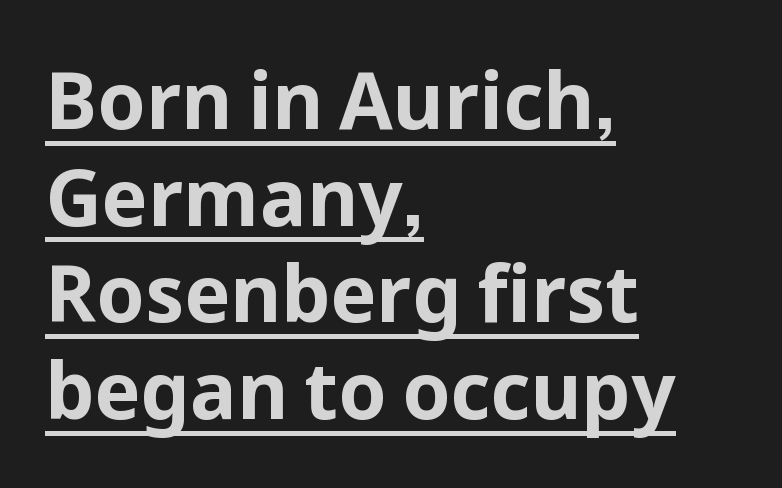
{"serif": "no", "italic": "no", "bold": "yes", "weight": "bold", "width": "normal", "stroke_contrast": "low", "x_height": "medium", "monospaced": "no", "underline": "yes", "align": "left", "line_spacing_ratio": 1.24, "letter_spacing": "normal", "letter_spacing_em": 0.0, "glyph_px": 78}
